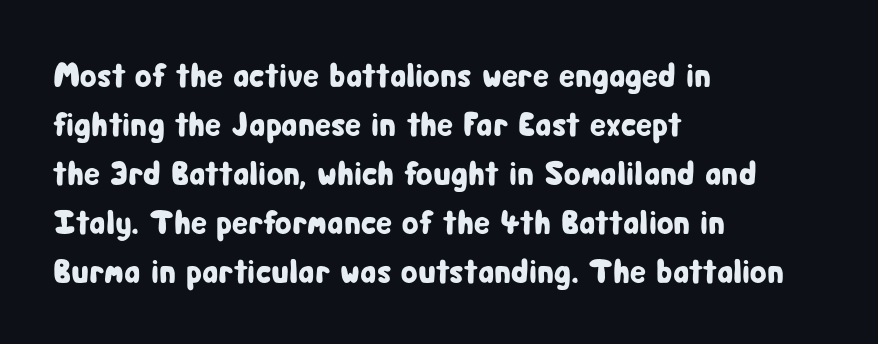
Q: Is the text italic (slanted)? A: No, it is upright.
Q: Is the typeface a serif or a sans-serif typeface? A: Sans-serif.
Q: Is the text underlined? A: No.
Q: How is the paragraph aligned? A: Left-aligned.
Q: Is the spacing between letters normal or unusually wide? A: Normal.
Q: Is the spacing between lines tight, normal or loose? A: Normal.
Q: Width (condensed, normal, or wide)? A: Condensed.
Q: Stroke contrast? A: Low.
Q: x-height? A: Medium.
Q: Monospaced? A: No.
